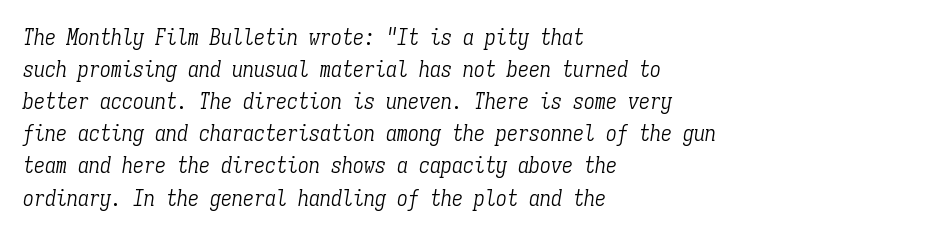
{"italic": "yes", "lean": "right", "slant_degrees": 9, "bold": "no", "underline": "no", "align": "left", "line_spacing": "normal", "line_spacing_ratio": 1.46, "letter_spacing": "normal", "letter_spacing_em": 0.0, "glyph_px": 22}
